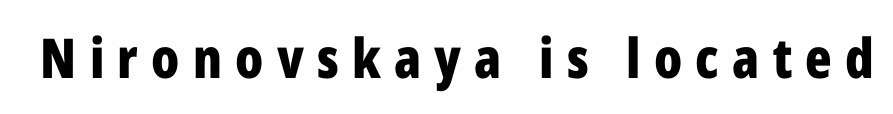
{"serif": "no", "italic": "no", "bold": "yes", "weight": "bold", "width": "condensed", "stroke_contrast": "low", "x_height": "medium", "monospaced": "no", "underline": "no", "letter_spacing": "wide", "letter_spacing_em": 0.24, "glyph_px": 55}
